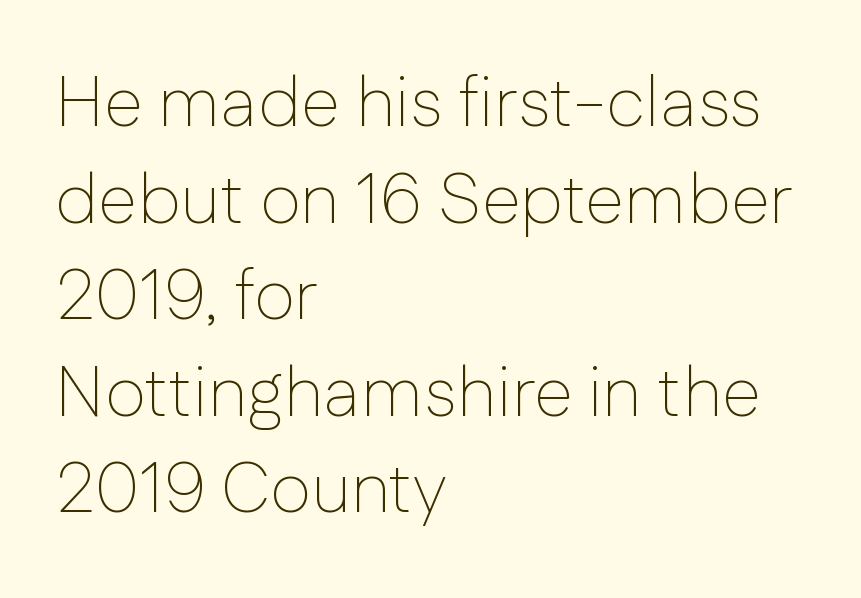
Q: Is the text bold? A: No.
Q: Is the text italic (slanted)? A: No, it is upright.
Q: Is the typeface a serif or a sans-serif typeface? A: Sans-serif.
Q: Is the text underlined? A: No.
Q: How is the paragraph aligned? A: Left-aligned.
Q: Is the spacing between letters normal or unusually wide? A: Normal.
Q: Is the spacing between lines tight, normal or loose? A: Normal.
Q: Width (condensed, normal, or wide)? A: Normal.
Q: Stroke contrast? A: Low.
Q: x-height? A: Medium.
Q: Monospaced? A: No.
